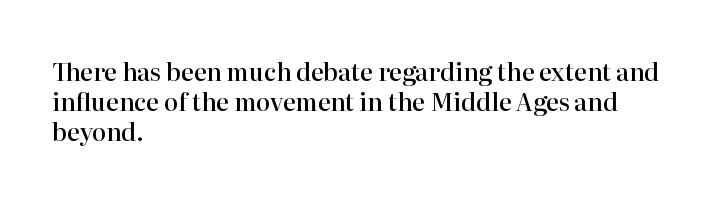
Q: Is the text bold? A: Semi-bold.
Q: Is the text italic (slanted)? A: No, it is upright.
Q: Is the text underlined? A: No.
Q: How is the paragraph aligned? A: Left-aligned.
Q: Is the spacing between letters normal or unusually wide? A: Normal.
Q: Is the spacing between lines tight, normal or loose? A: Normal.
